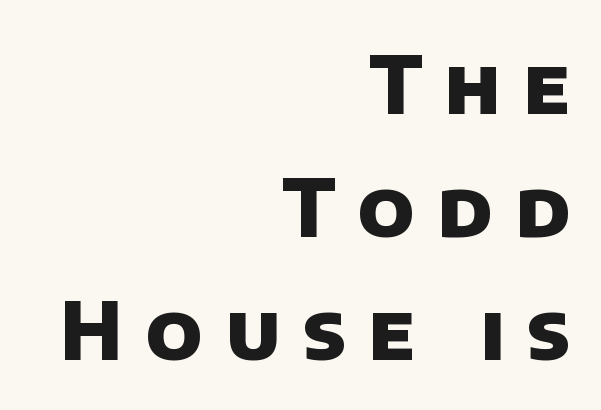
{"serif": "no", "bold": "yes", "weight": "heavy", "width": "normal", "stroke_contrast": "low", "x_height": "large", "monospaced": "no", "underline": "no", "align": "right", "line_spacing": "normal", "line_spacing_ratio": 1.54, "letter_spacing": "wide", "letter_spacing_em": 0.28, "glyph_px": 80}
